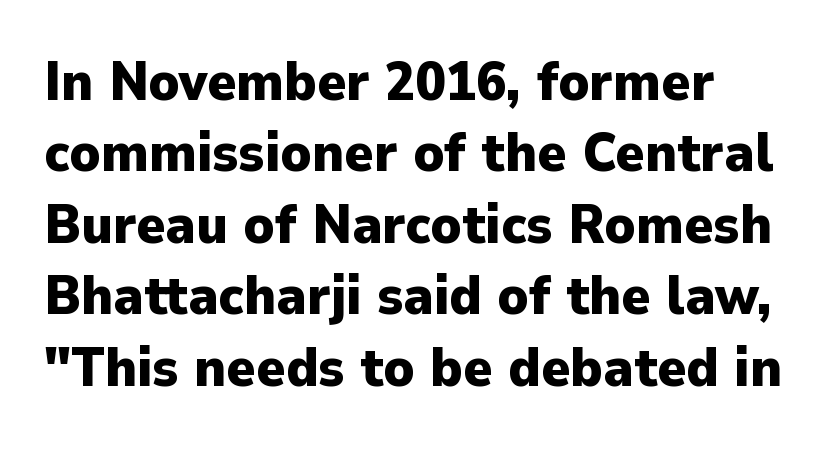
Classification — sans serif. Lines of text with bare space underneath. No extra tracking has been applied to these lines. Is there any slant? The stems are plumb. Character widths vary here, with narrow letters taking less room than wide ones.
